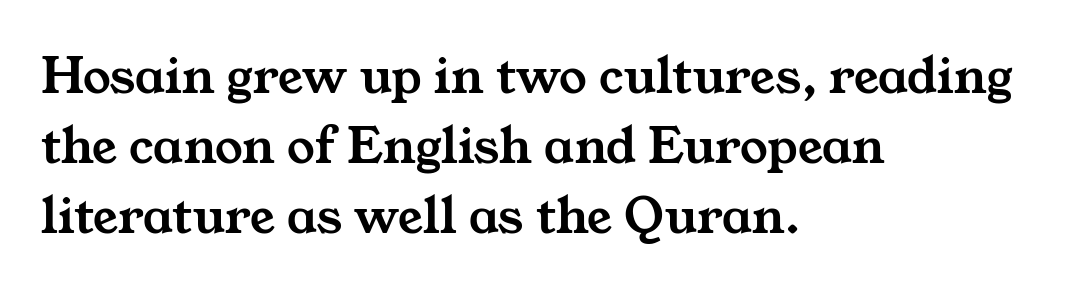
Q: Is the typeface a serif or a sans-serif typeface? A: Serif.
Q: Is the text underlined? A: No.
Q: How is the paragraph aligned? A: Left-aligned.
Q: Is the spacing between letters normal or unusually wide? A: Normal.
Q: Is the spacing between lines tight, normal or loose? A: Normal.
Q: Width (condensed, normal, or wide)? A: Wide.
Q: Stroke contrast? A: Medium.
Q: x-height? A: Medium.
Q: Monospaced? A: No.
